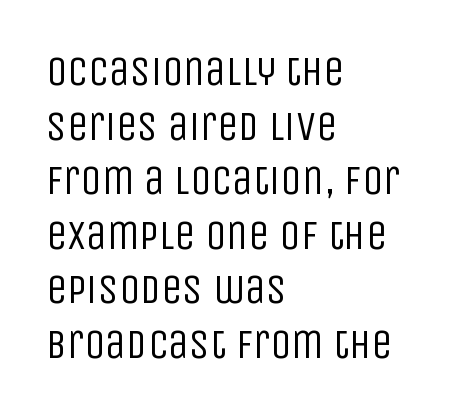
{"serif": "no", "italic": "no", "bold": "no", "weight": "regular", "width": "condensed", "stroke_contrast": "low", "x_height": "large", "monospaced": "no", "underline": "no", "align": "left", "line_spacing": "normal", "line_spacing_ratio": 1.3, "letter_spacing": "normal", "letter_spacing_em": 0.0, "glyph_px": 42}
